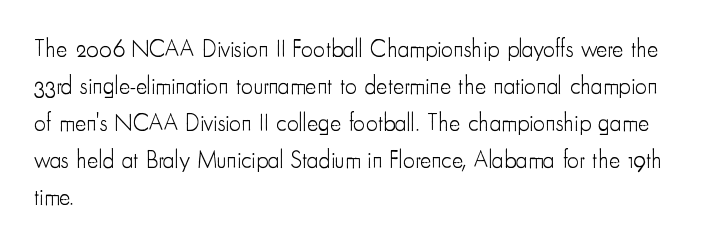
The image shows 24 px text type, upright; set left-aligned, normal line spacing (1.54x), normal letter spacing, not underlined.
